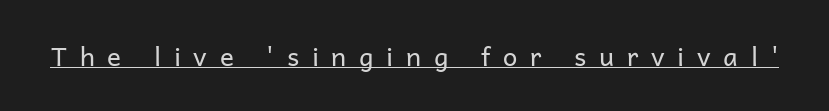
The image shows 26 px text type, upright; set unusually wide letter spacing (+0.49 em), underlined.
